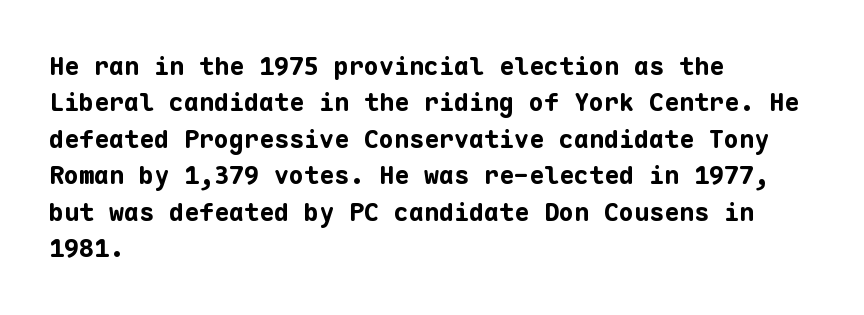
The image shows 25 px bold type, upright; set left-aligned, normal line spacing (1.46x), normal letter spacing, not underlined.
